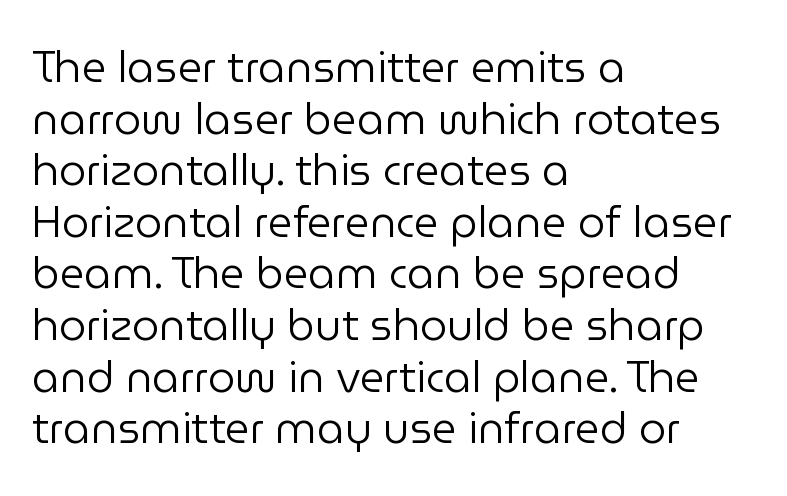
Q: Is the text bold? A: No.
Q: Is the text italic (slanted)? A: No, it is upright.
Q: Is the typeface a serif or a sans-serif typeface? A: Sans-serif.
Q: Is the text underlined? A: No.
Q: How is the paragraph aligned? A: Left-aligned.
Q: Is the spacing between letters normal or unusually wide? A: Normal.
Q: Width (condensed, normal, or wide)? A: Normal.
Q: Stroke contrast? A: Low.
Q: x-height? A: Medium.
Q: Monospaced? A: No.
